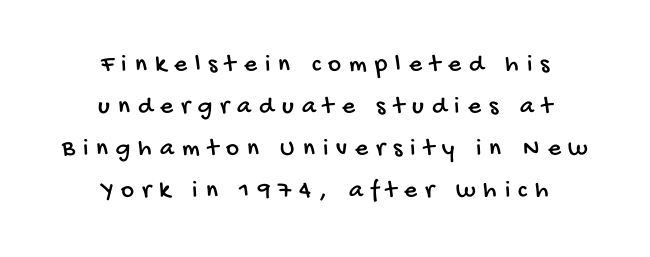
{"underline": "no", "align": "center", "line_spacing": "normal", "line_spacing_ratio": 1.68, "letter_spacing": "wide", "letter_spacing_em": 0.32, "glyph_px": 25}
